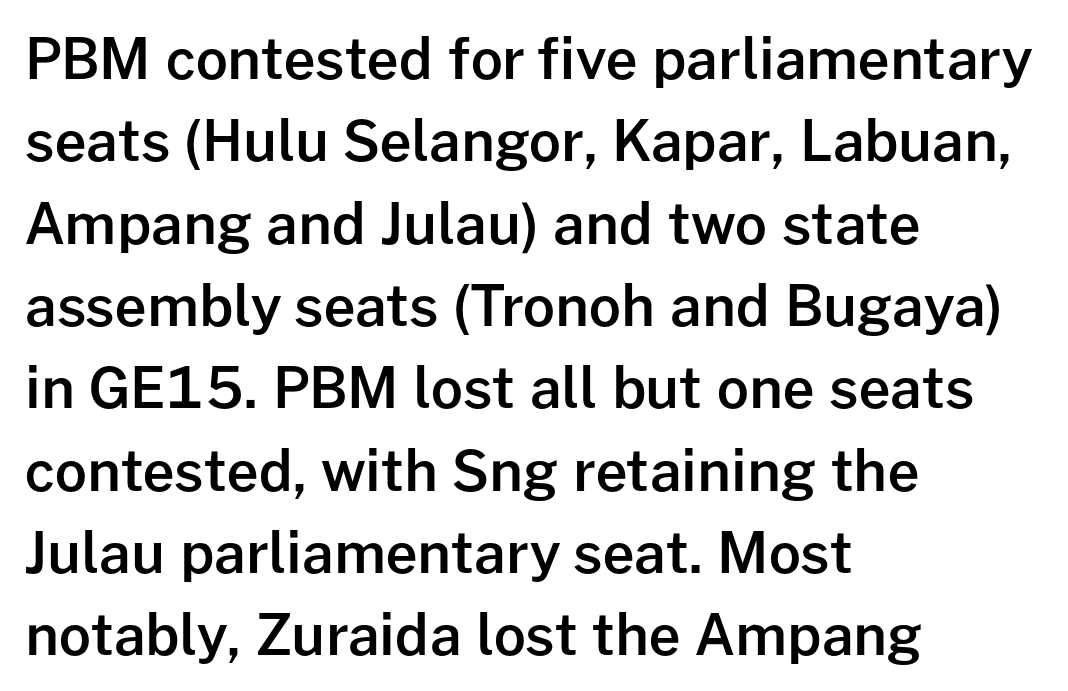
{"serif": "no", "italic": "no", "bold": "semi", "weight": "semibold", "width": "normal", "stroke_contrast": "low", "x_height": "medium", "monospaced": "no", "underline": "no", "align": "left", "line_spacing": "normal", "line_spacing_ratio": 1.47, "letter_spacing": "normal", "letter_spacing_em": 0.0, "glyph_px": 56}
